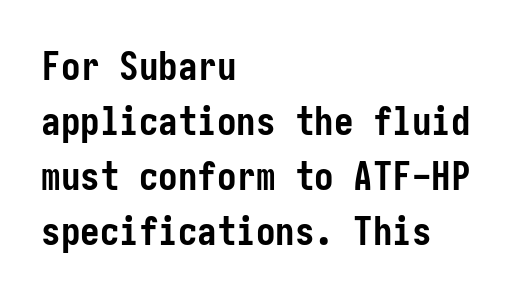
The line-height multiplier appears to be the usual default. Nothing sits at the stroke ends, so this counts as sans-serif. The face used here is rendered with its standard letterfit. Which margin do the lines hug? The left one — the right edge is uneven.
